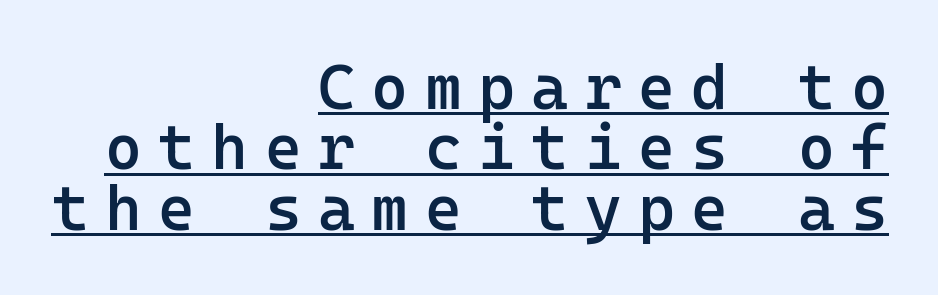
The sample's only ornament is a line tracing under the words. Layout note: lines flush right. Upright lettering throughout. Loose tracking; the words dissolve into strings of separated letters. Students, this is semibold: more ink than regular, less than bold. A typesetter would call this monospace, since all characters share one set width.
